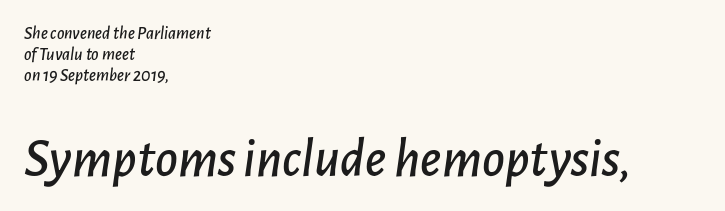
Tracking value appears to be zero — textbook default spacing. The lines are quadded left. Check under the words: just untouched page. Is the type slanted? Yes — the strokes lean at a clear angle. Look at the glyph heights: the lower group is clearly the bigger setting. The face used here is proportionally spaced, like ordinary book or web type.
